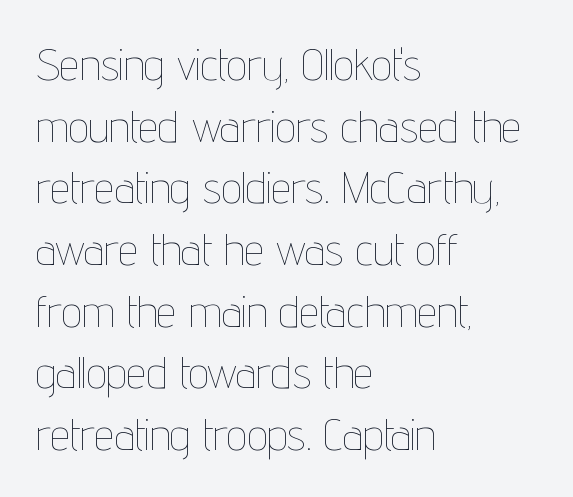
{"italic": "no", "bold": "no", "weight": "thin", "width": "condensed", "stroke_contrast": "low", "x_height": "medium", "monospaced": "no", "underline": "no", "align": "left", "line_spacing": "normal", "line_spacing_ratio": 1.37, "letter_spacing": "normal", "letter_spacing_em": 0.0, "glyph_px": 45}
